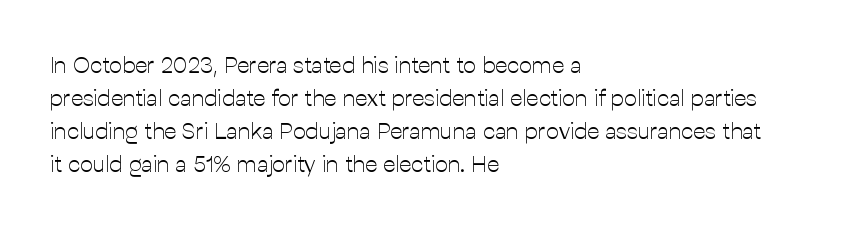
{"italic": "no", "bold": "no", "underline": "no", "align": "left", "line_spacing": "normal", "line_spacing_ratio": 1.43, "letter_spacing": "normal", "letter_spacing_em": 0.0, "glyph_px": 23}
